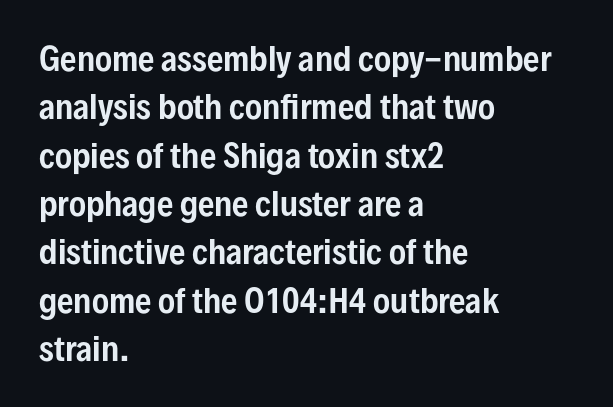
The letters stand straight up with perfectly vertical stems. The font family rendered here belongs to the sans-serif group. A typesetter would call this leading conventional body-copy spacing. Is the block centered? No — it sits flush against the left margin. You could not count columns in this text — the font is proportionally spaced.
